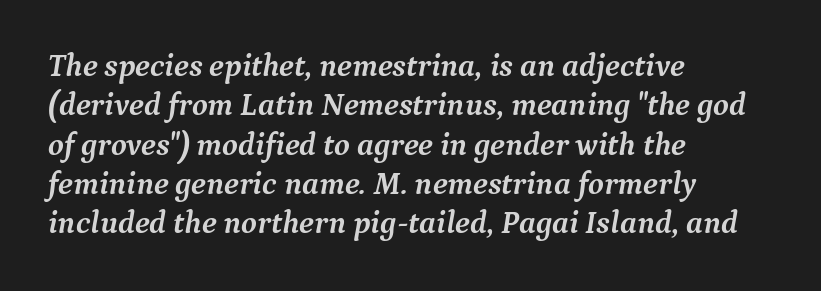
Q: Is the text bold? A: Yes.
Q: Is the text italic (slanted)? A: Yes, it leans right by about 9 degrees.
Q: Is the typeface a serif or a sans-serif typeface? A: Serif.
Q: Is the text underlined? A: No.
Q: How is the paragraph aligned? A: Left-aligned.
Q: Is the spacing between letters normal or unusually wide? A: Normal.
Q: Width (condensed, normal, or wide)? A: Normal.
Q: Stroke contrast? A: Medium.
Q: x-height? A: Medium.
Q: Monospaced? A: No.
